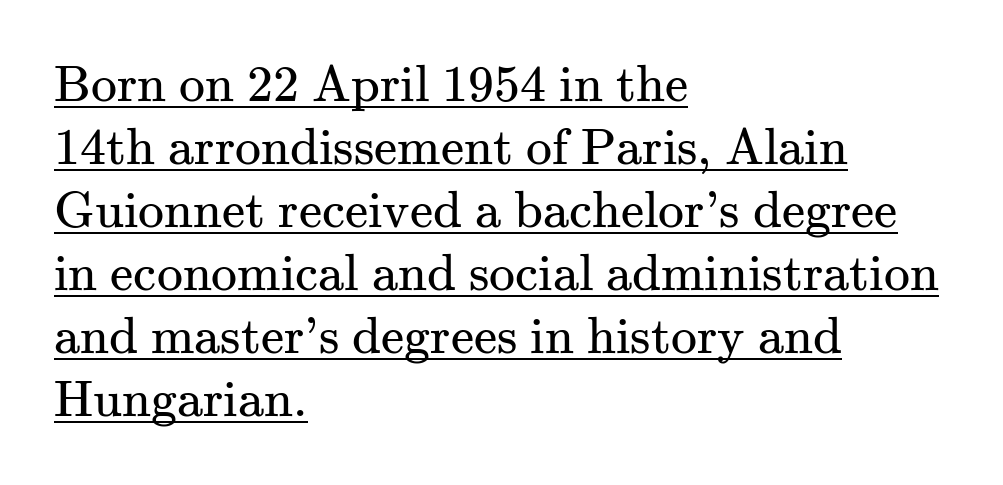
Q: Is the text bold? A: No.
Q: Is the text italic (slanted)? A: No, it is upright.
Q: Is the typeface a serif or a sans-serif typeface? A: Serif.
Q: Is the text underlined? A: Yes.
Q: How is the paragraph aligned? A: Left-aligned.
Q: Is the spacing between letters normal or unusually wide? A: Normal.
Q: Width (condensed, normal, or wide)? A: Normal.
Q: Stroke contrast? A: Medium.
Q: x-height? A: Small.
Q: Monospaced? A: No.
